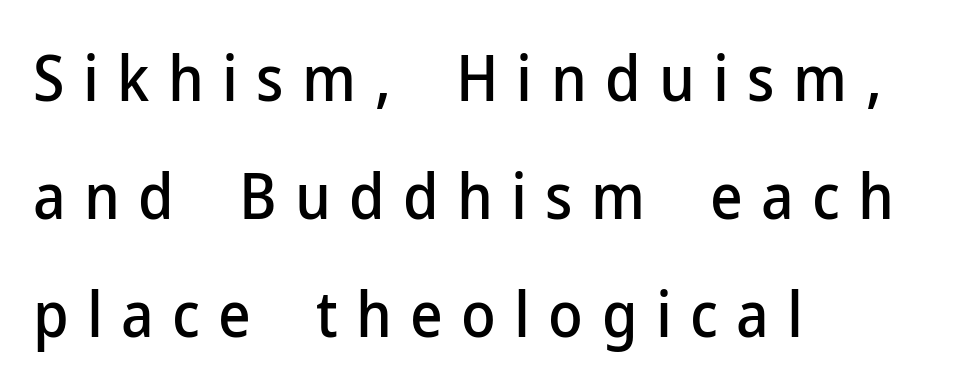
Q: Is the text italic (slanted)? A: No, it is upright.
Q: Is the typeface a serif or a sans-serif typeface? A: Sans-serif.
Q: Is the text underlined? A: No.
Q: How is the paragraph aligned? A: Left-aligned.
Q: Is the spacing between letters normal or unusually wide? A: Unusually wide.
Q: Width (condensed, normal, or wide)? A: Normal.
Q: Stroke contrast? A: Low.
Q: x-height? A: Medium.
Q: Monospaced? A: No.
